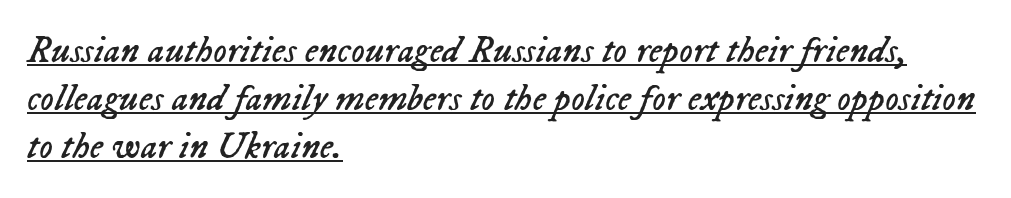
The image shows 38 px regular-weight type, italic (leaning right); set left-aligned, normal line spacing (1.26x), normal letter spacing, underlined; low stroke contrast and a medium x-height.
